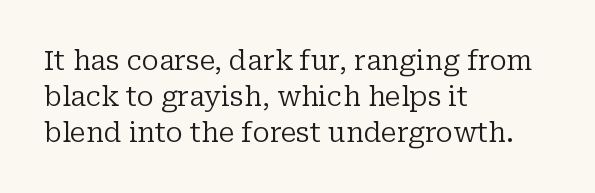
{"italic": "no", "bold": "no", "underline": "no", "align": "left", "line_spacing": "normal", "line_spacing_ratio": 1.33, "letter_spacing": "normal", "letter_spacing_em": 0.0, "glyph_px": 27}
